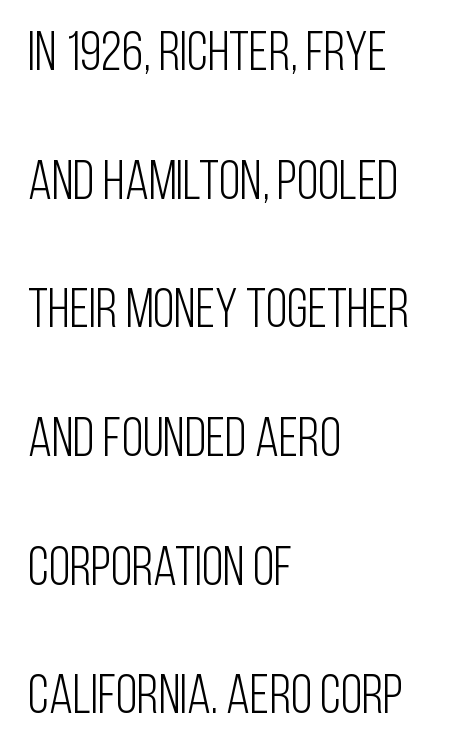
{"serif": "no", "italic": "no", "bold": "no", "weight": "light", "width": "condensed", "stroke_contrast": "low", "x_height": "large", "monospaced": "no", "underline": "no", "align": "left", "line_spacing": "loose", "line_spacing_ratio": 2.34, "letter_spacing": "normal", "letter_spacing_em": 0.0, "glyph_px": 55}
